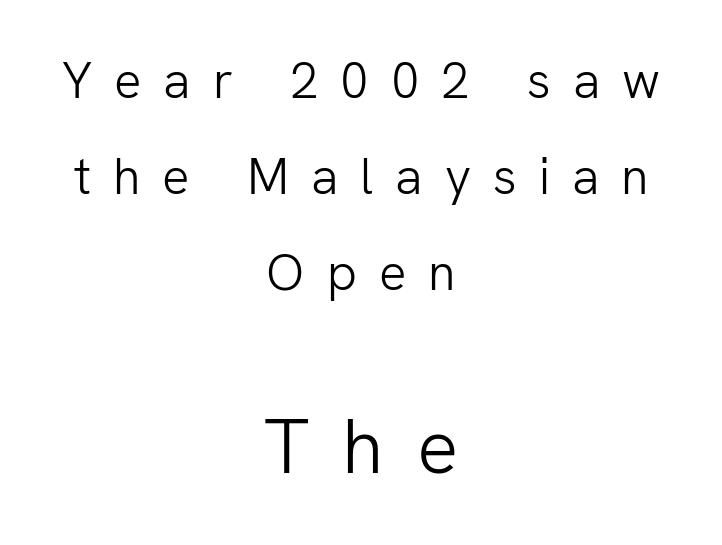
{"serif": "no", "italic": "no", "bold": "no", "weight": "light", "width": "normal", "stroke_contrast": "low", "x_height": "medium", "monospaced": "no", "underline": "no", "align": "center", "line_spacing_ratio": 1.88, "letter_spacing": "wide", "letter_spacing_em": 0.43, "larger_block": "second", "size_ratio": 1.51, "glyph_px": 77}
